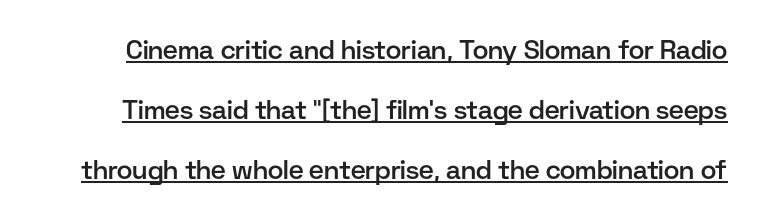
Q: Is the text bold? A: Semi-bold.
Q: Is the text italic (slanted)? A: No, it is upright.
Q: Is the text underlined? A: Yes.
Q: Is the spacing between letters normal or unusually wide? A: Normal.
Q: Is the spacing between lines tight, normal or loose? A: Loose.
